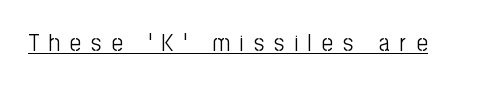
Italic: no, the glyphs are upright roman. Underlining? Definitely there. The rendering inserts visible extra space after every character. No heavy texture on the line: the type isn't bold.
